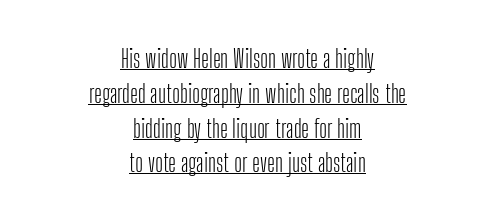
The image shows 24 px text type, upright; set centered, normal line spacing (1.45x), normal letter spacing, underlined.
